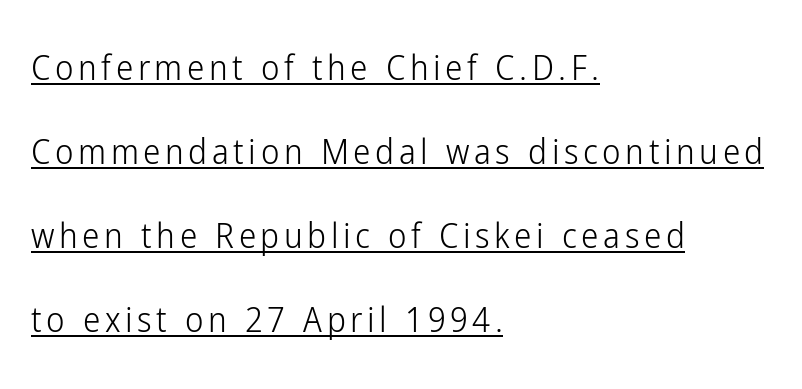
The image shows 35 px light, condensed sans-serif type, upright; set left-aligned, loose line spacing (2.4x), underlined; low stroke contrast and a medium x-height.
